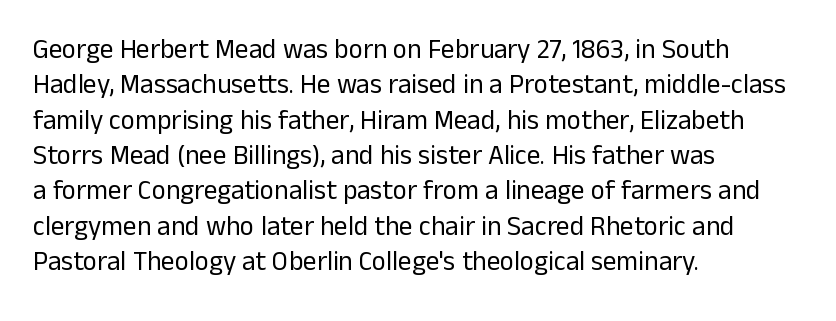
Q: Is the text bold? A: No.
Q: Is the text italic (slanted)? A: No, it is upright.
Q: Is the text underlined? A: No.
Q: How is the paragraph aligned? A: Left-aligned.
Q: Is the spacing between letters normal or unusually wide? A: Normal.
Q: Is the spacing between lines tight, normal or loose? A: Normal.
